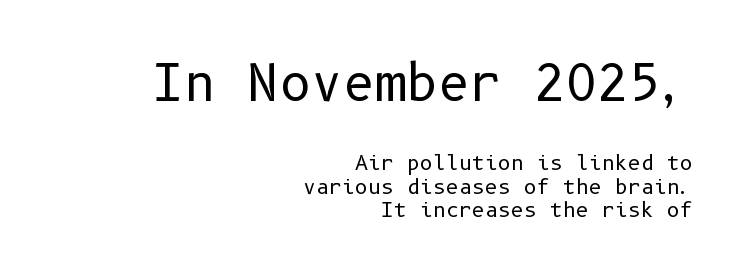
The weight would be labelled regular, book, light, or lighter still. A student would call this right alignment; a typographer would say flush right, rag left. Caption: upper text group enlarged, lower text group reduced. The type is set solid horizontally, with unmodified tracking.
